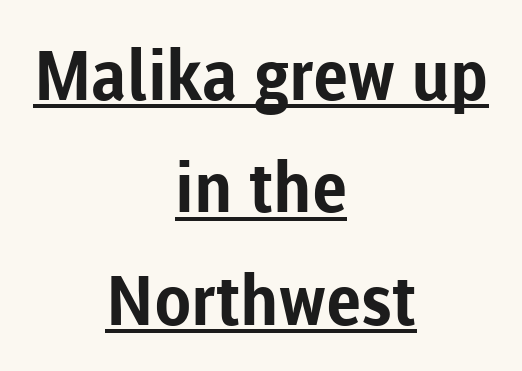
Q: Is the text bold? A: Yes.
Q: Is the text italic (slanted)? A: No, it is upright.
Q: Is the typeface a serif or a sans-serif typeface? A: Sans-serif.
Q: Is the text underlined? A: Yes.
Q: How is the paragraph aligned? A: Centered.
Q: Is the spacing between letters normal or unusually wide? A: Normal.
Q: Is the spacing between lines tight, normal or loose? A: Normal.
Q: Width (condensed, normal, or wide)? A: Normal.
Q: Stroke contrast? A: Low.
Q: x-height? A: Medium.
Q: Monospaced? A: No.
